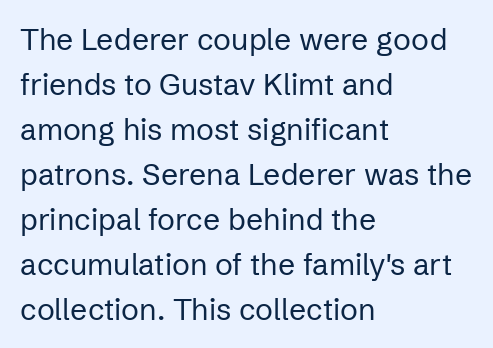
The image shows 30 px regular-weight sans-serif type, upright; set left-aligned, normal line spacing (1.5x), normal letter spacing, not underlined; low stroke contrast and a medium x-height.
